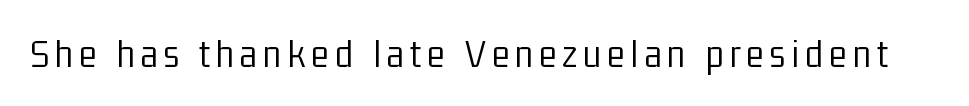
Q: Is the text bold? A: No.
Q: Is the text italic (slanted)? A: No, it is upright.
Q: Is the typeface a serif or a sans-serif typeface? A: Sans-serif.
Q: Is the text underlined? A: No.
Q: Width (condensed, normal, or wide)? A: Condensed.
Q: Stroke contrast? A: Low.
Q: x-height? A: Medium.
Q: Monospaced? A: No.
